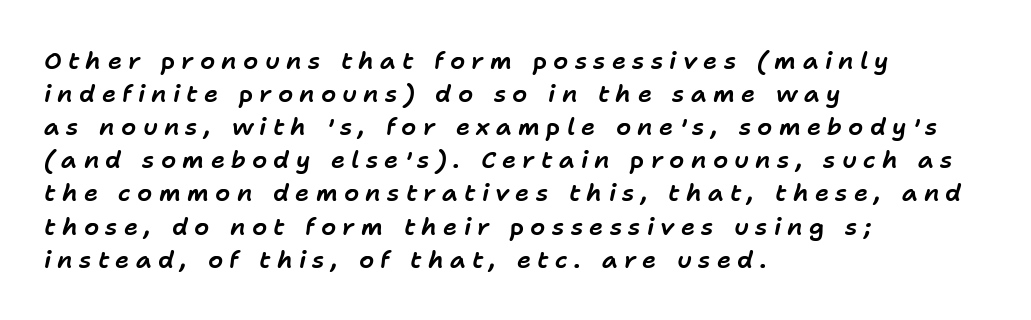
{"italic": "yes", "lean": "right", "slant_degrees": 11, "underline": "no", "align": "left", "line_spacing": "normal", "line_spacing_ratio": 1.38, "letter_spacing": "wide", "letter_spacing_em": 0.26, "glyph_px": 24}
